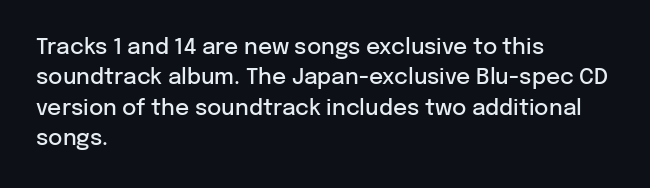
The lines sit at an ordinary, default distance from one another. Letter spacing: default. Check under the words: just untouched page. In terms of weight, the rendering is demibold, just under bold. Short and long lines alike share a common starting point at left. Quick note: not italic, upright.
